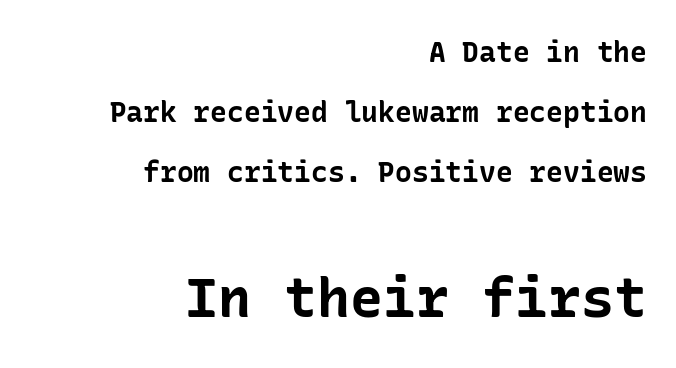
{"serif": "no", "italic": "no", "bold": "yes", "weight": "bold", "width": "normal", "stroke_contrast": "low", "x_height": "medium", "underline": "no", "align": "right", "line_spacing": "loose", "line_spacing_ratio": 2.15, "letter_spacing": "normal", "letter_spacing_em": 0.0, "larger_block": "second", "size_ratio": 1.96, "glyph_px": 55}
